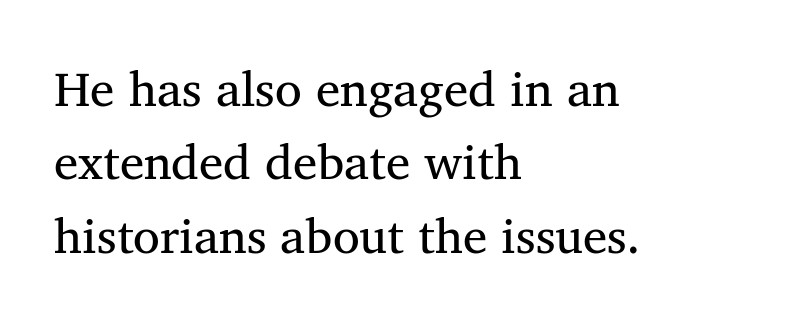
{"serif": "yes", "bold": "no", "weight": "regular", "width": "normal", "stroke_contrast": "medium", "x_height": "medium", "monospaced": "no", "underline": "no", "align": "left", "line_spacing": "normal", "line_spacing_ratio": 1.5, "letter_spacing": "normal", "letter_spacing_em": 0.0, "glyph_px": 49}
